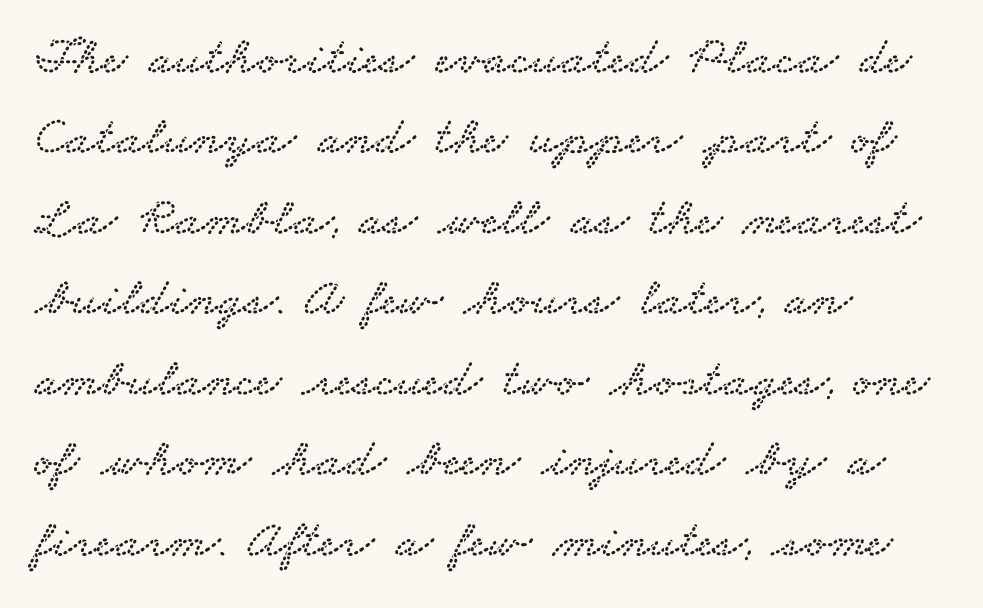
The image shows 54 px wide serif type; set left-aligned, normal line spacing (1.49x), normal letter spacing, not underlined; low stroke contrast and a small x-height.
